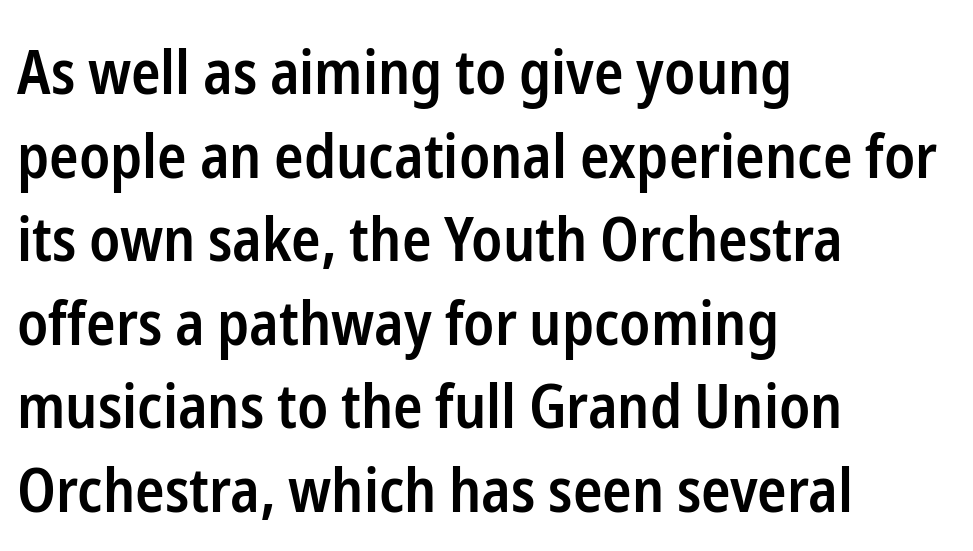
In CSS terms this would be text-align: left. Rule under the text: the space is simply empty. Characters follow at the spacing the type designer built in. Emphasis by weight is partial: semibold.
